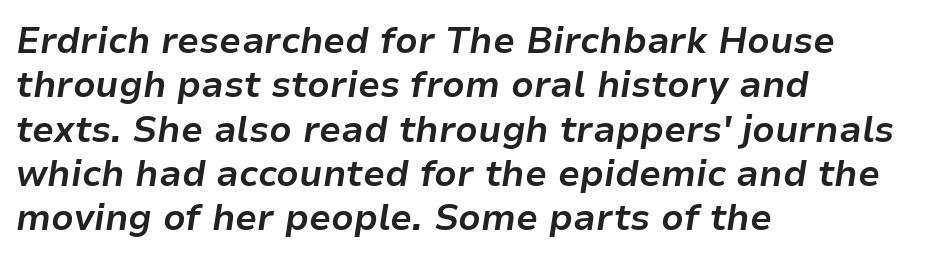
Q: Is the text bold? A: Yes.
Q: Is the text italic (slanted)? A: Yes, it leans right by about 9 degrees.
Q: Is the text underlined? A: No.
Q: How is the paragraph aligned? A: Left-aligned.
Q: Is the spacing between letters normal or unusually wide? A: Normal.
Q: Width (condensed, normal, or wide)? A: Normal.
Q: Stroke contrast? A: Low.
Q: x-height? A: Medium.
Q: Monospaced? A: No.
